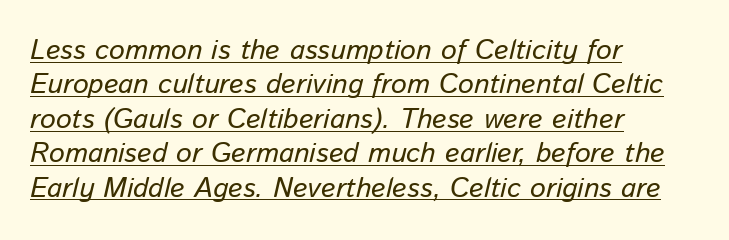
The text carries the slant typical of an italic or oblique font. Looks like regular typesetting: each glyph gets only the width it needs. This rendering leaves character spacing at its baseline value. Line beginnings align vertically; line endings do not.
